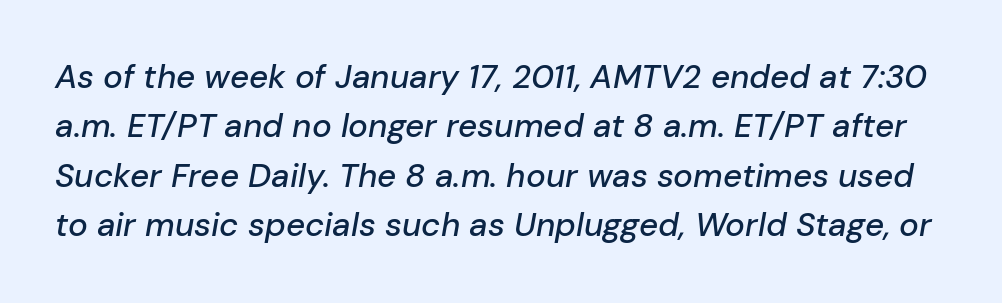
Q: Is the text italic (slanted)? A: Yes, it leans right by about 10 degrees.
Q: Is the text underlined? A: No.
Q: Is the spacing between letters normal or unusually wide? A: Normal.
Q: Is the spacing between lines tight, normal or loose? A: Normal.
Q: Width (condensed, normal, or wide)? A: Normal.
Q: Stroke contrast? A: Low.
Q: x-height? A: Medium.
Q: Monospaced? A: No.
